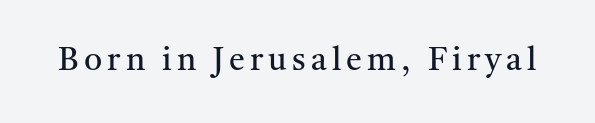
Q: Is the text bold? A: No.
Q: Is the text italic (slanted)? A: No, it is upright.
Q: Is the typeface a serif or a sans-serif typeface? A: Serif.
Q: Is the text underlined? A: No.
Q: Width (condensed, normal, or wide)? A: Normal.
Q: Stroke contrast? A: Medium.
Q: x-height? A: Medium.
Q: Monospaced? A: No.
